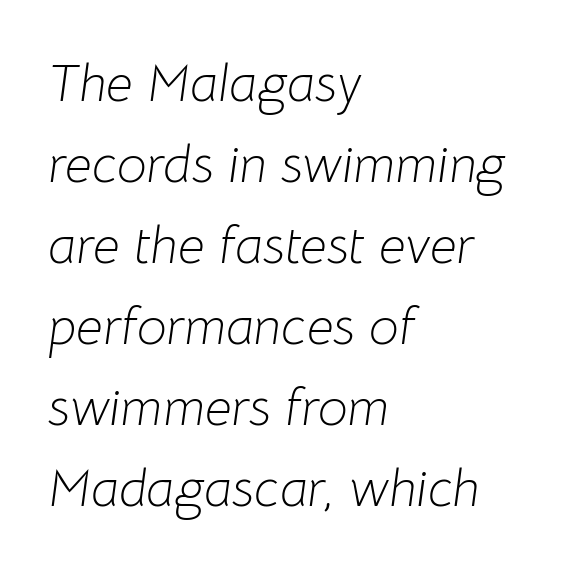
Q: Is the text bold? A: No.
Q: Is the text italic (slanted)? A: Yes, it leans right by about 8 degrees.
Q: Is the text underlined? A: No.
Q: How is the paragraph aligned? A: Left-aligned.
Q: Is the spacing between letters normal or unusually wide? A: Normal.
Q: Is the spacing between lines tight, normal or loose? A: Normal.
Q: Width (condensed, normal, or wide)? A: Normal.
Q: Stroke contrast? A: Low.
Q: x-height? A: Medium.
Q: Monospaced? A: No.
